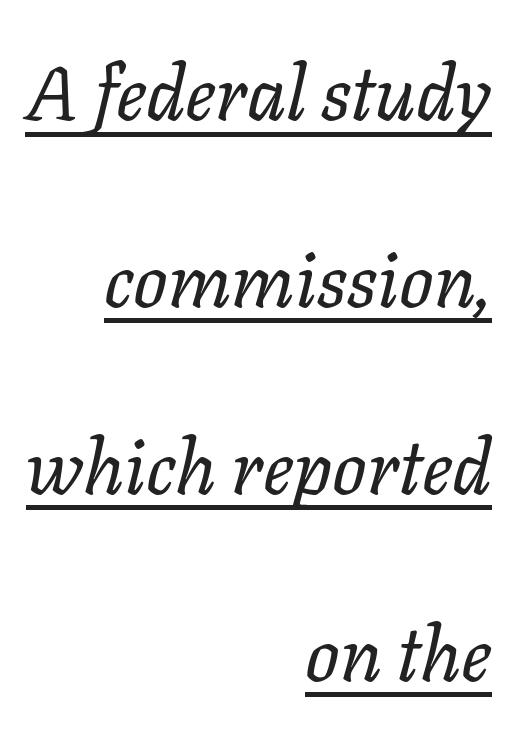
Q: Is the text bold? A: No.
Q: Is the text italic (slanted)? A: Yes, it leans right by about 11 degrees.
Q: Is the text underlined? A: Yes.
Q: How is the paragraph aligned? A: Right-aligned.
Q: Is the spacing between letters normal or unusually wide? A: Normal.
Q: Is the spacing between lines tight, normal or loose? A: Loose.
Q: Width (condensed, normal, or wide)? A: Normal.
Q: Stroke contrast? A: Low.
Q: x-height? A: Medium.
Q: Monospaced? A: No.
